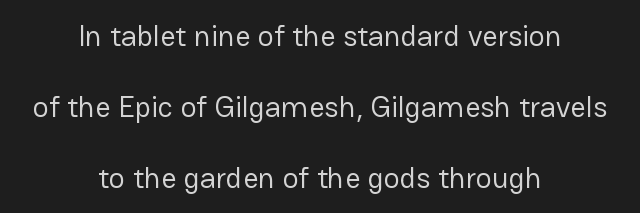
The image shows 30 px regular-weight sans-serif type, upright; set centered, loose line spacing (2.36x), normal letter spacing, not underlined; low stroke contrast and a medium x-height.
